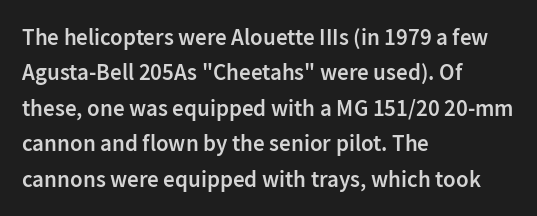
The image shows 23 px text type, upright; set left-aligned, normal line spacing (1.54x), normal letter spacing, not underlined.
